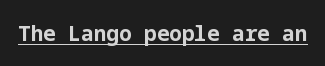
Q: Is the text bold? A: Yes.
Q: Is the text italic (slanted)? A: No, it is upright.
Q: Is the text underlined? A: Yes.
Q: Is the spacing between letters normal or unusually wide? A: Normal.
